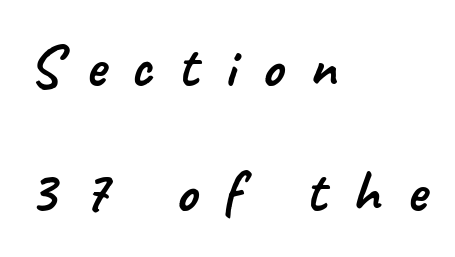
Q: Is the typeface a serif or a sans-serif typeface? A: Sans-serif.
Q: Is the text underlined? A: No.
Q: How is the paragraph aligned? A: Left-aligned.
Q: Is the spacing between letters normal or unusually wide? A: Unusually wide.
Q: Is the spacing between lines tight, normal or loose? A: Loose.
Q: Width (condensed, normal, or wide)? A: Normal.
Q: Stroke contrast? A: Low.
Q: x-height? A: Small.
Q: Monospaced? A: No.
